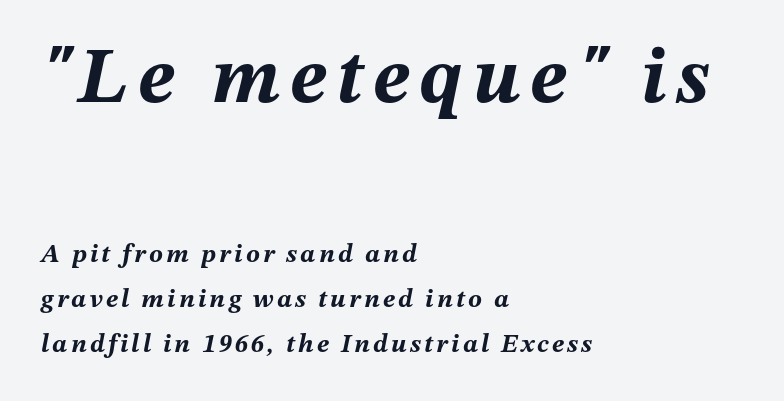
{"italic": "yes", "lean": "right", "slant_degrees": 12, "bold": "yes", "weight": "bold", "width": "normal", "stroke_contrast": "medium", "x_height": "medium", "monospaced": "no", "underline": "no", "align": "left", "line_spacing_ratio": 1.74, "larger_block": "first", "size_ratio": 3.04, "glyph_px": 79}
